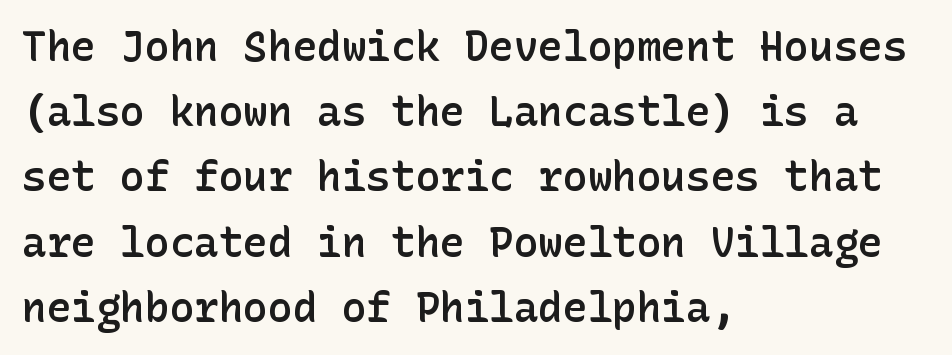
The image shows 41 px semibold sans-serif type, upright; set left-aligned, normal line spacing (1.59x), normal letter spacing, not underlined; low stroke contrast and a medium x-height.
